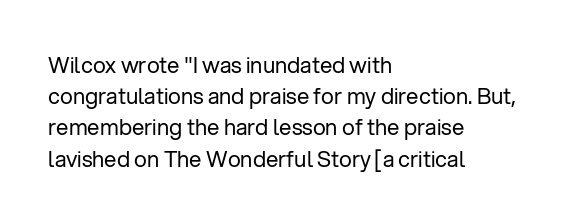
The image shows 22 px text type, upright; set left-aligned, normal line spacing (1.42x), normal letter spacing, not underlined.
